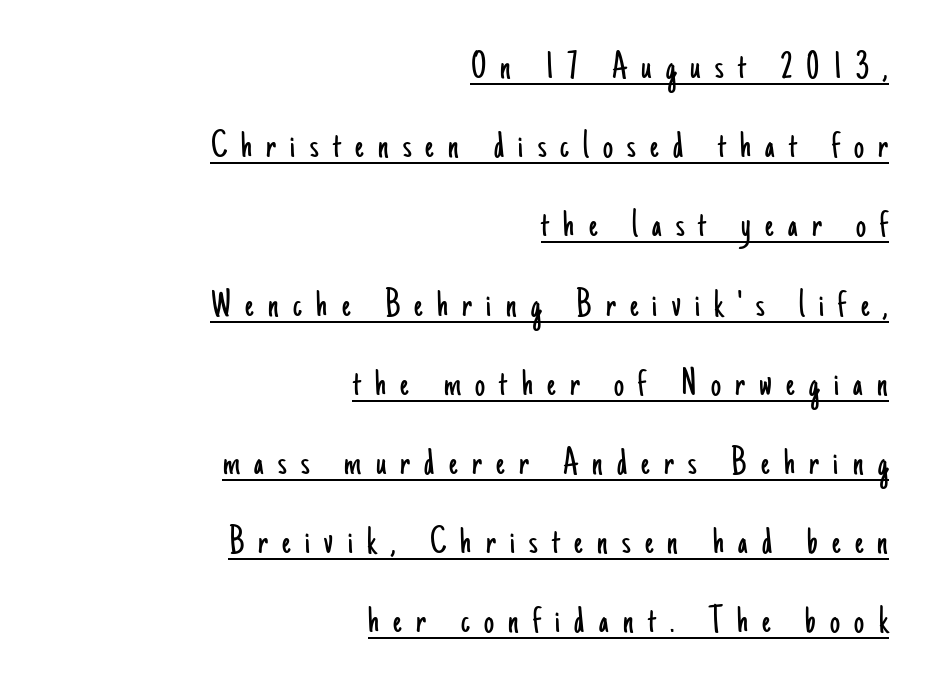
Like a heading marked for emphasis, these lines bear an underscore. Compared with a flush-left layout, this one pins lines to the opposite, right side. Serif or sans? Sans — the stroke terminals are bare. Varying glyph widths throughout — classic text-font behaviour. Characters remain perfectly vertical along every line.
